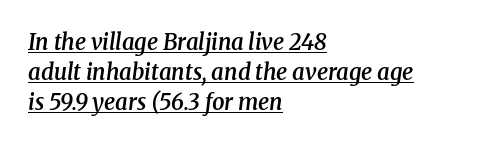
Q: Is the text bold? A: Semi-bold.
Q: Is the text italic (slanted)? A: Yes, it leans right by about 8 degrees.
Q: Is the text underlined? A: Yes.
Q: How is the paragraph aligned? A: Left-aligned.
Q: Is the spacing between letters normal or unusually wide? A: Normal.
Q: Is the spacing between lines tight, normal or loose? A: Normal.
